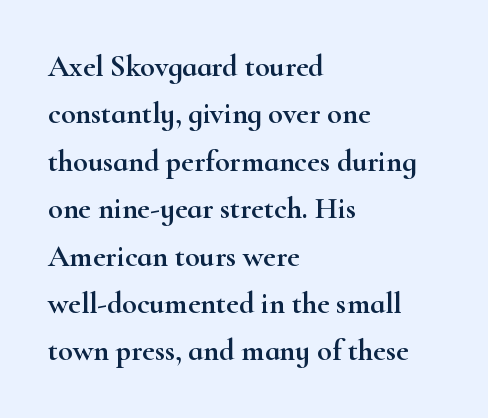
{"serif": "yes", "italic": "no", "width": "wide", "stroke_contrast": "high", "x_height": "small", "monospaced": "no", "underline": "no", "align": "left", "line_spacing": "normal", "line_spacing_ratio": 1.58, "letter_spacing": "normal", "letter_spacing_em": 0.0, "glyph_px": 30}
